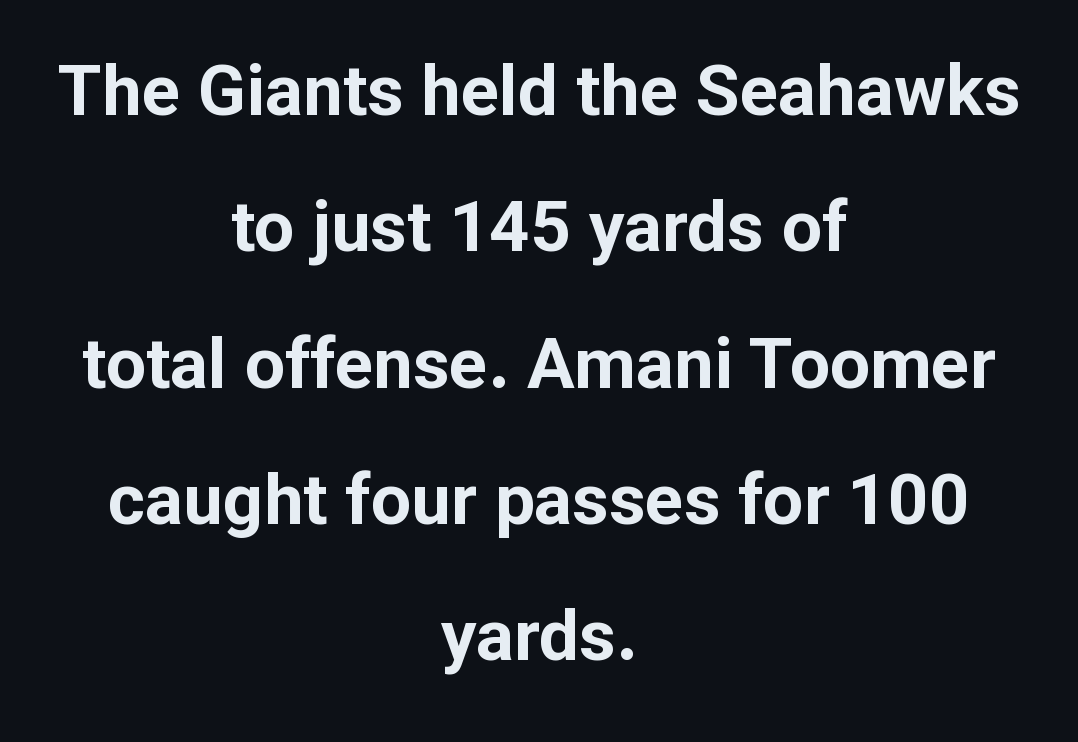
Q: Is the text bold? A: Yes.
Q: Is the text italic (slanted)? A: No, it is upright.
Q: Is the typeface a serif or a sans-serif typeface? A: Sans-serif.
Q: Is the text underlined? A: No.
Q: How is the paragraph aligned? A: Centered.
Q: Is the spacing between letters normal or unusually wide? A: Normal.
Q: Is the spacing between lines tight, normal or loose? A: Loose.
Q: Width (condensed, normal, or wide)? A: Normal.
Q: Stroke contrast? A: Low.
Q: x-height? A: Medium.
Q: Monospaced? A: No.
